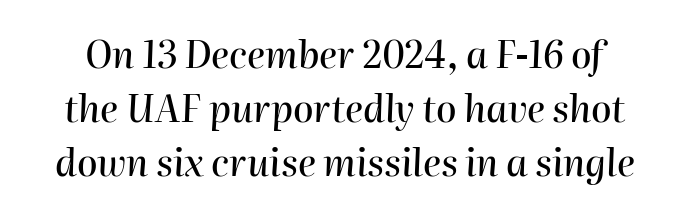
The image shows 37 px text type, italic (leaning right); set normal line spacing (1.46x), normal letter spacing, not underlined; high stroke contrast and a medium x-height.
